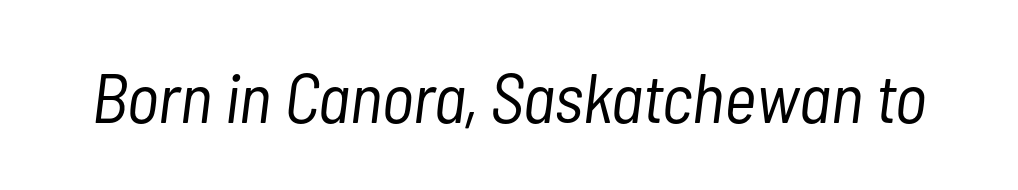
The image shows 70 px light, condensed type, italic (leaning right); set normal letter spacing, not underlined; low stroke contrast and a medium x-height.
